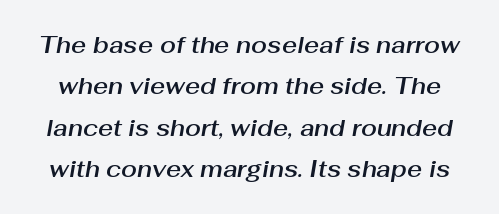
Q: Is the text italic (slanted)? A: Yes, it leans right by about 10 degrees.
Q: Is the text underlined? A: No.
Q: Is the spacing between letters normal or unusually wide? A: Normal.
